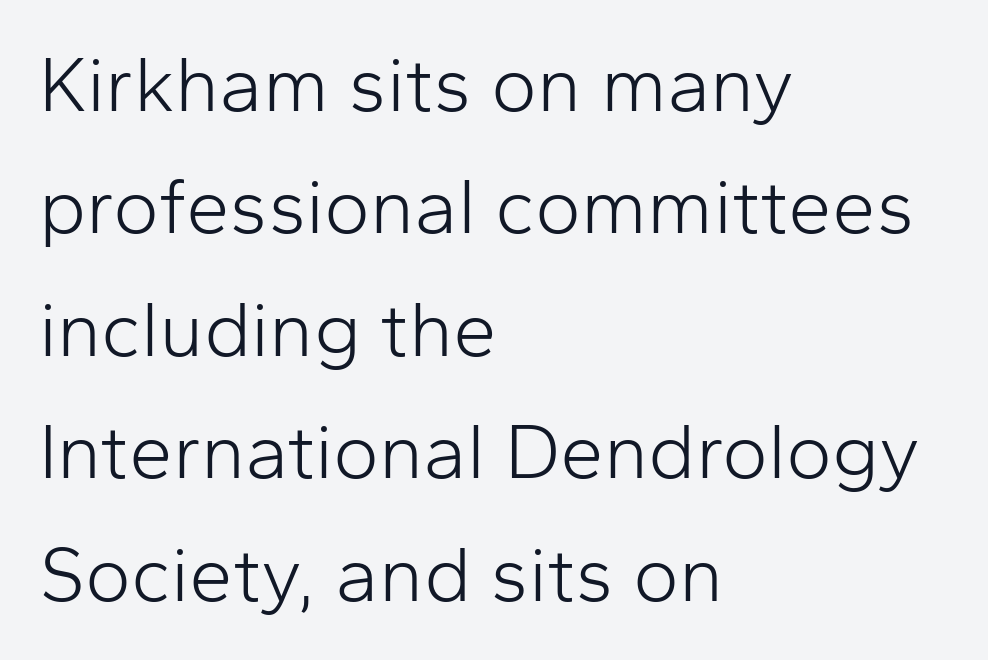
No letter is thick-stroked: the sample isn't bold. Spacing verdict: proportional, widths tailored to each character. The ragged edge is on the right, which tells us the setting is flush left. The rendering keeps characters at their native spacing. Serif or sans? Sans — the stroke terminals are bare. Notice how the stems are strictly vertical — no italics here.
